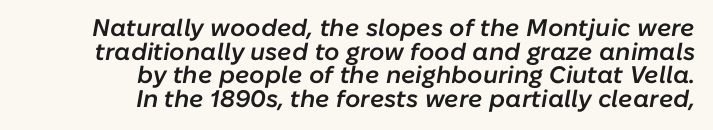
Q: Is the text bold? A: Semi-bold.
Q: Is the text italic (slanted)? A: Yes, it leans right by about 10 degrees.
Q: Is the text underlined? A: No.
Q: How is the paragraph aligned? A: Right-aligned.
Q: Is the spacing between letters normal or unusually wide? A: Normal.
Q: Is the spacing between lines tight, normal or loose? A: Tight.
